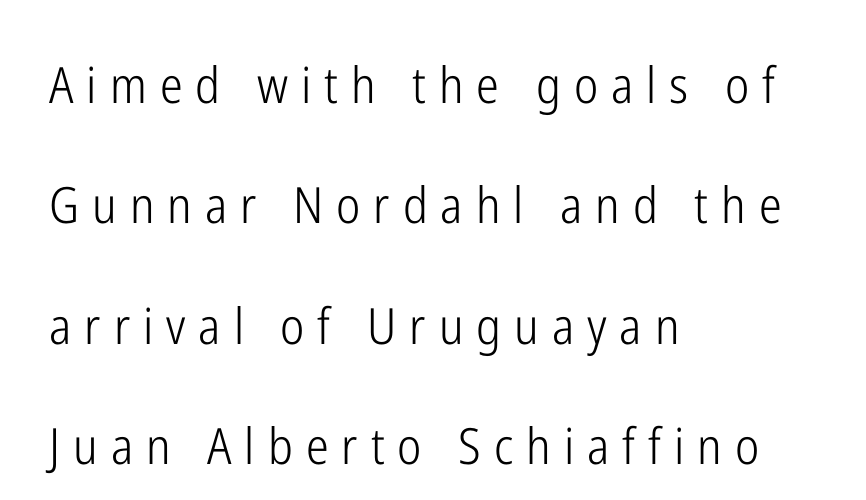
{"serif": "no", "italic": "no", "bold": "no", "weight": "light", "width": "condensed", "stroke_contrast": "low", "x_height": "medium", "monospaced": "no", "underline": "no", "align": "left", "line_spacing": "loose", "line_spacing_ratio": 2.41, "letter_spacing": "wide", "letter_spacing_em": 0.26, "glyph_px": 50}
